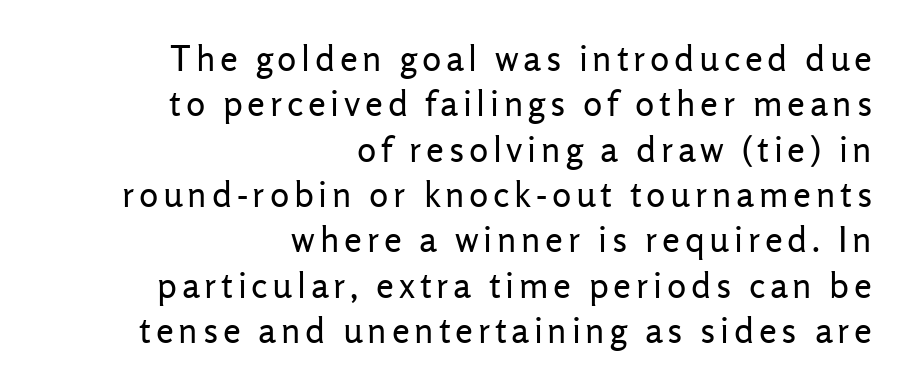
{"serif": "no", "italic": "no", "bold": "no", "weight": "regular", "width": "normal", "stroke_contrast": "low", "x_height": "medium", "monospaced": "no", "underline": "no", "align": "right", "line_spacing": "normal", "line_spacing_ratio": 1.26, "glyph_px": 36}
